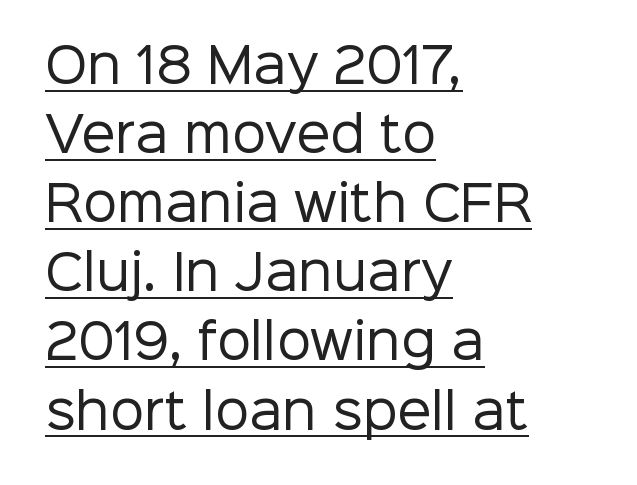
The image shows 48 px regular-weight sans-serif type, upright; set left-aligned, normal line spacing (1.44x), normal letter spacing, underlined; low stroke contrast and a medium x-height.
